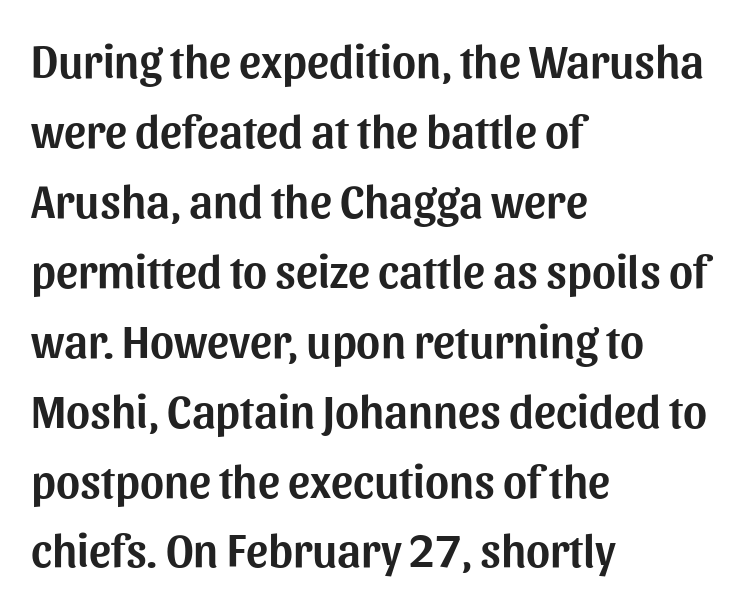
The image shows 46 px sans-serif type, upright; set left-aligned, normal line spacing (1.52x), normal letter spacing, not underlined; medium stroke contrast and a medium x-height.
